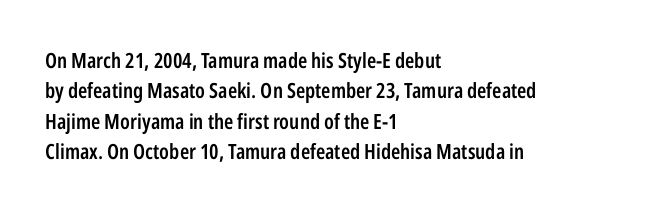
Q: Is the text bold? A: Semi-bold.
Q: Is the text italic (slanted)? A: No, it is upright.
Q: Is the text underlined? A: No.
Q: How is the paragraph aligned? A: Left-aligned.
Q: Is the spacing between letters normal or unusually wide? A: Normal.
Q: Is the spacing between lines tight, normal or loose? A: Normal.
